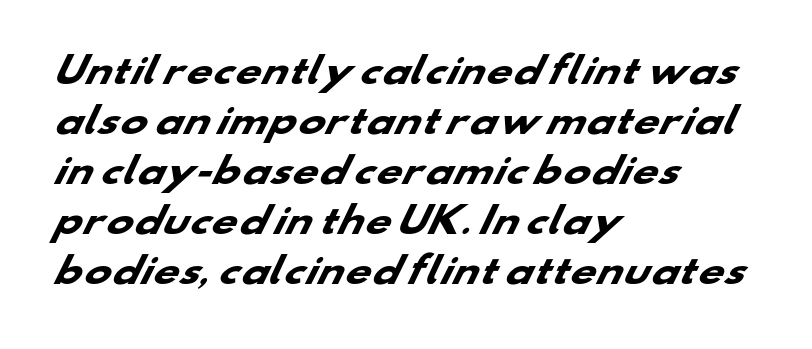
These words are printed bold, with thick strokes throughout. Descender tails drop into unmarked territory. Grotesque or geometric, the face here clearly has no serifs. The lines in this sample share a left origin and differ only in where they stop. What stands out about the letter spacing? Nothing — it is the standard amount.
